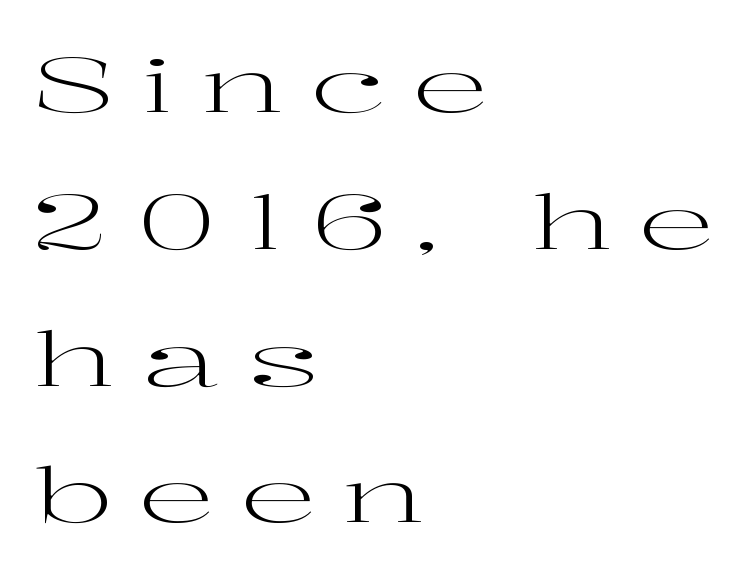
This sample has the flowing, uneven cadence of proportional lettering. Is this a sans? No — the strokes have serifs. The lines in this sample share a left origin and differ only in where they stop. Does the lettering tilt? It doesn't — this is upright.
